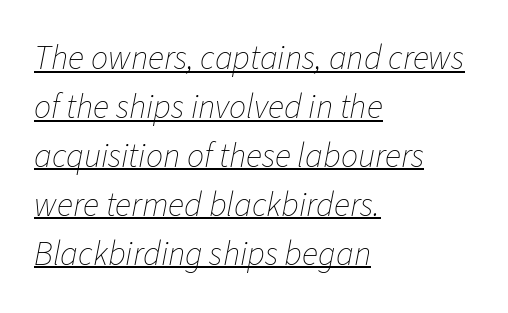
Q: Is the text bold? A: No.
Q: Is the text italic (slanted)? A: Yes, it leans right by about 11 degrees.
Q: Is the text underlined? A: Yes.
Q: How is the paragraph aligned? A: Left-aligned.
Q: Is the spacing between letters normal or unusually wide? A: Normal.
Q: Is the spacing between lines tight, normal or loose? A: Normal.
Q: Width (condensed, normal, or wide)? A: Normal.
Q: Stroke contrast? A: Low.
Q: x-height? A: Medium.
Q: Monospaced? A: No.
